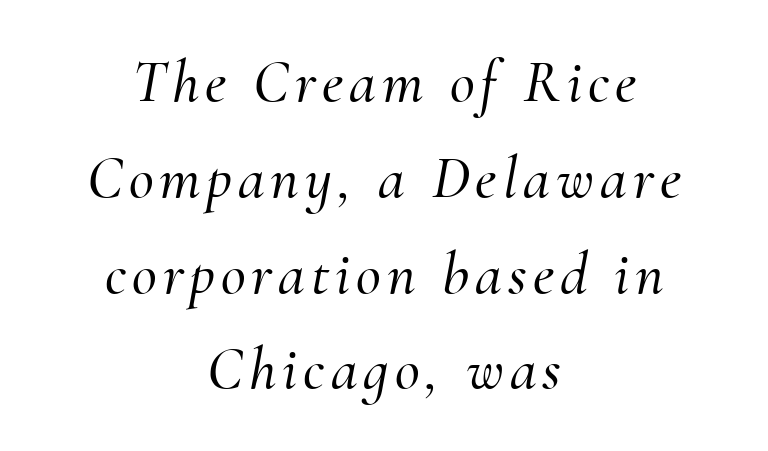
The rows are spaced the way most documents space them. Think of a printed novel: that variable character pitch is what you see here. Typeset on center — no edge is straight. Underline: absent.
